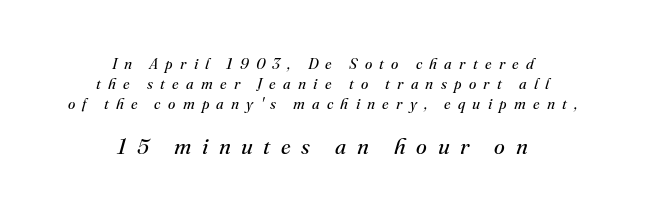
The image shows 22 px text type, italic (leaning right); set centered, normal line spacing (1.34x), unusually wide letter spacing (+0.48 em), not underlined; the second (bottom) block is 1.47x larger.
